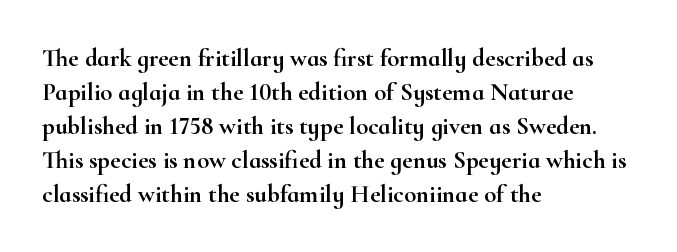
Q: Is the text italic (slanted)? A: No, it is upright.
Q: Is the text underlined? A: No.
Q: How is the paragraph aligned? A: Left-aligned.
Q: Is the spacing between letters normal or unusually wide? A: Normal.
Q: Is the spacing between lines tight, normal or loose? A: Normal.
